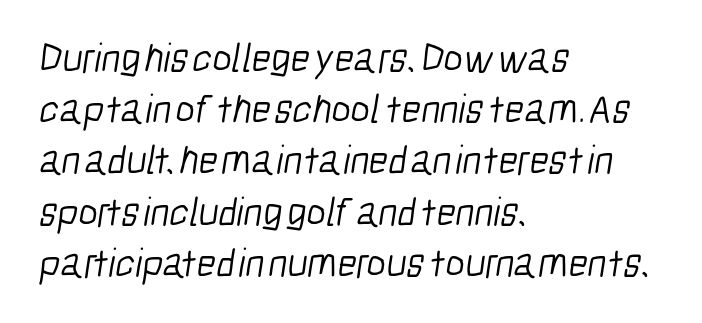
{"serif": "no", "bold": "no", "weight": "light", "width": "condensed", "stroke_contrast": "low", "x_height": "medium", "monospaced": "no", "underline": "no", "align": "left", "line_spacing": "normal", "line_spacing_ratio": 1.25, "letter_spacing": "normal", "letter_spacing_em": 0.0, "glyph_px": 41}
